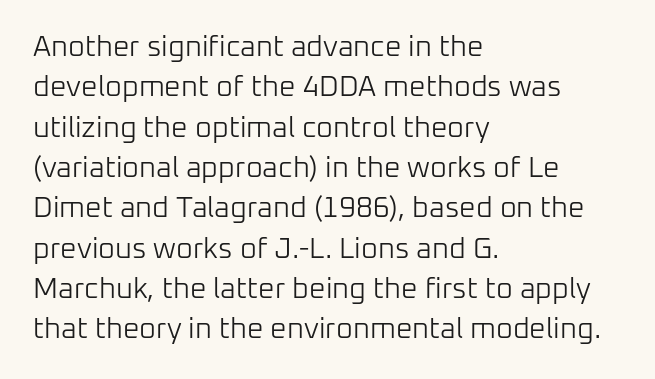
Q: Is the text bold? A: No.
Q: Is the text italic (slanted)? A: No, it is upright.
Q: Is the typeface a serif or a sans-serif typeface? A: Sans-serif.
Q: Is the text underlined? A: No.
Q: How is the paragraph aligned? A: Left-aligned.
Q: Is the spacing between letters normal or unusually wide? A: Normal.
Q: Is the spacing between lines tight, normal or loose? A: Normal.
Q: Width (condensed, normal, or wide)? A: Normal.
Q: Stroke contrast? A: Low.
Q: x-height? A: Medium.
Q: Monospaced? A: No.
